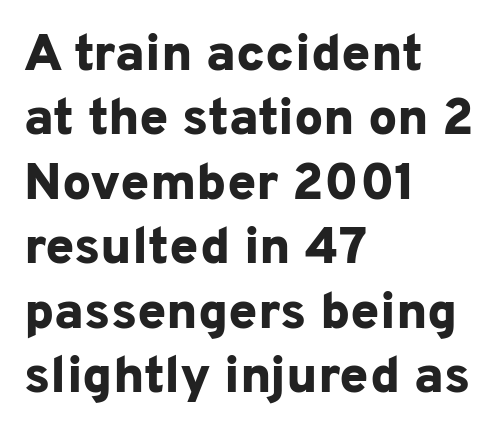
The image shows 52 px bold sans-serif type, upright; set left-aligned, line spacing 1.24x, normal letter spacing, not underlined; low stroke contrast and a medium x-height.
